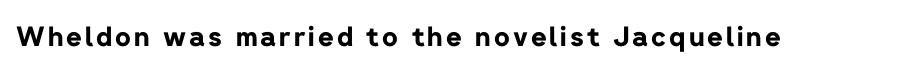
{"italic": "no", "bold": "yes", "underline": "no", "glyph_px": 27}
